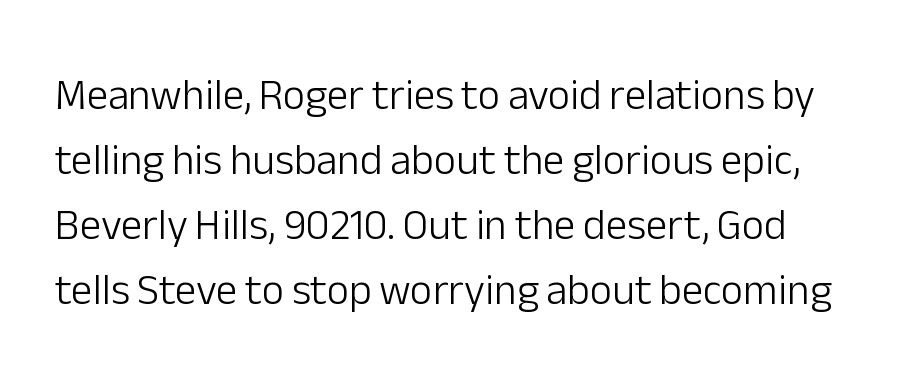
The image shows 43 px light sans-serif type, upright; set normal line spacing (1.51x), normal letter spacing, not underlined; low stroke contrast and a medium x-height.
